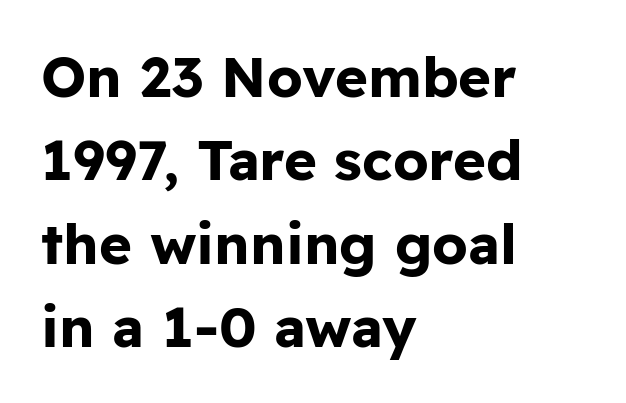
The image shows 56 px bold sans-serif type, upright; set left-aligned, normal line spacing (1.49x), normal letter spacing, not underlined; low stroke contrast and a medium x-height.
